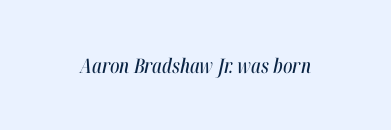
No extra tracking has been applied to these lines. The typography opts for an oblique posture over an upright one. Descenders are the only things crossing below the line.
